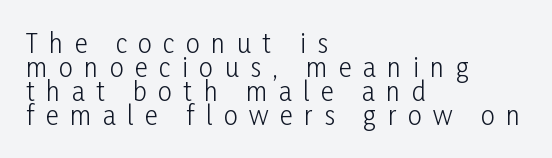
The image shows 25 px text type, upright; set left-aligned, tight line spacing (0.96x), unusually wide letter spacing (+0.46 em), not underlined.
